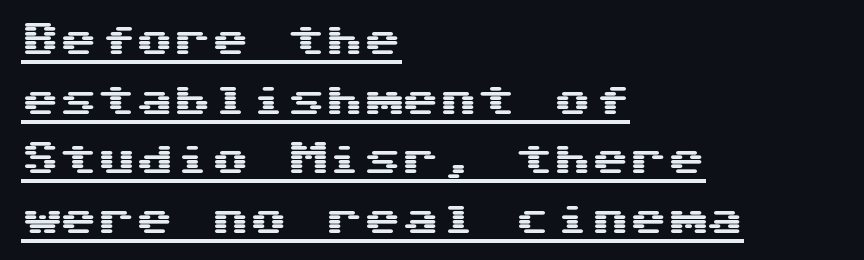
{"serif": "no", "italic": "no", "width": "wide", "stroke_contrast": "medium", "x_height": "medium", "monospaced": "yes", "underline": "yes", "align": "left", "line_spacing": "normal", "line_spacing_ratio": 1.57, "letter_spacing": "normal", "letter_spacing_em": 0.0, "glyph_px": 38}
